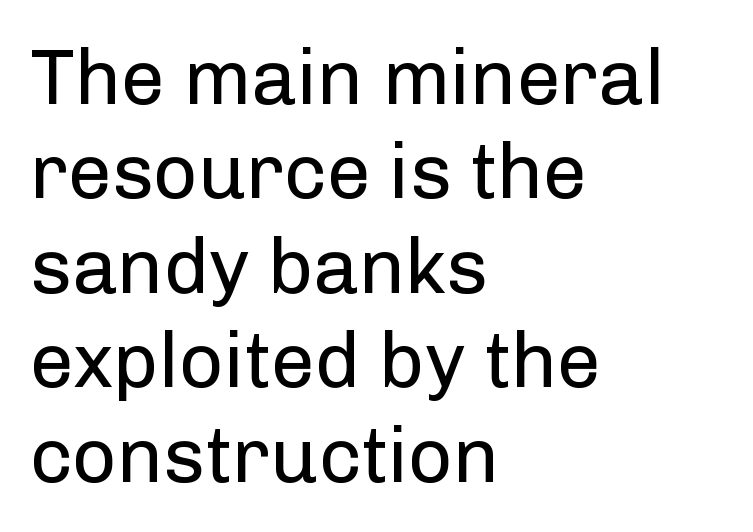
{"serif": "no", "italic": "no", "bold": "no", "weight": "regular", "width": "normal", "stroke_contrast": "low", "x_height": "medium", "monospaced": "no", "underline": "no", "align": "left", "line_spacing_ratio": 1.21, "letter_spacing": "normal", "letter_spacing_em": 0.0, "glyph_px": 78}
